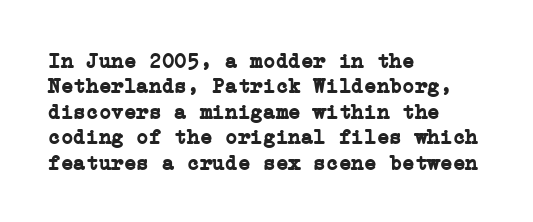
The image shows 21 px bold type, upright; set left-aligned, line spacing 1.21x, normal letter spacing, not underlined.
